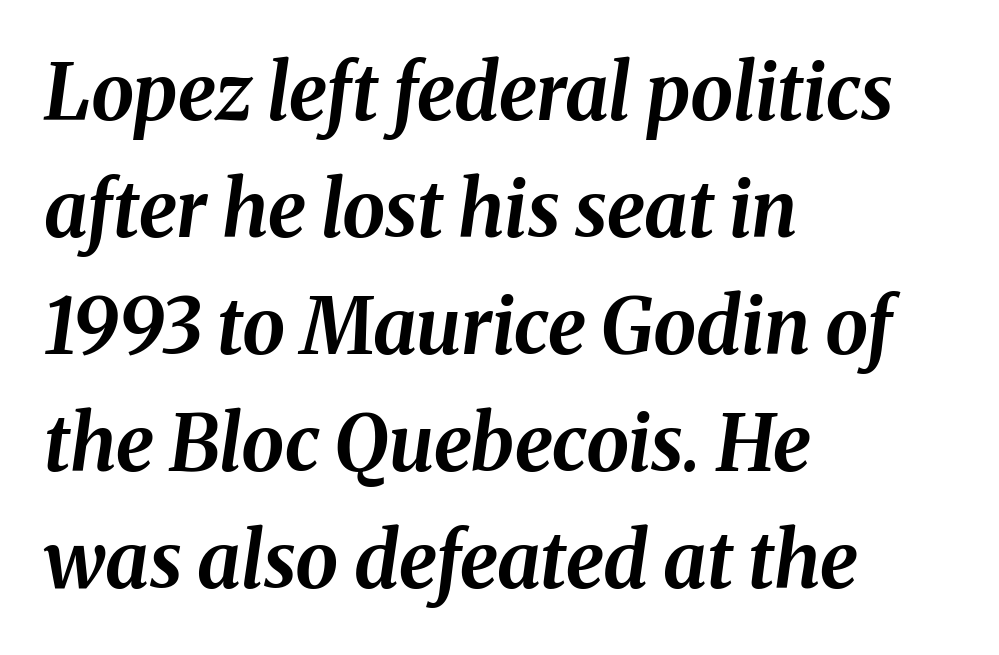
The rendering uses a bold face; every stroke is thick and dark. Type without underlining. The specimen reads as italic at a glance. Think of a printed novel: that variable character pitch is what you see here. Which margin do the lines hug? The left one — the right edge is uneven. Notice how descenders clear the ascenders below comfortably — that's standard leading.
